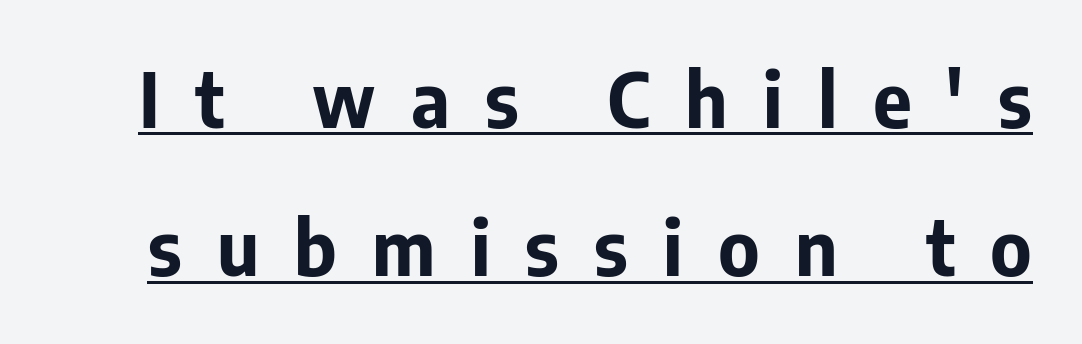
Characters remain perfectly vertical along every line. In terms of letterform style, serifs are entirely absent. The passage shown stacks its lines with a broad gap. You could not count columns in this text — the font is proportionally spaced. Honestly, the letter spacing is so wide it's the main thing you notice.
